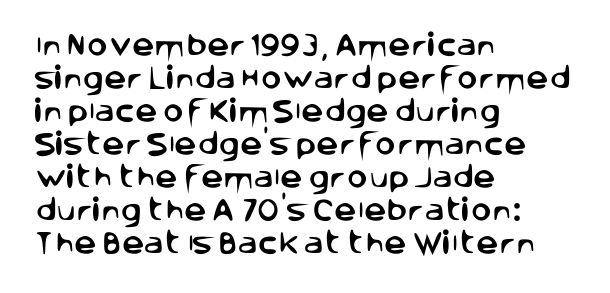
The image shows 25 px text type, upright; set left-aligned, normal line spacing (1.32x), normal letter spacing, not underlined.
